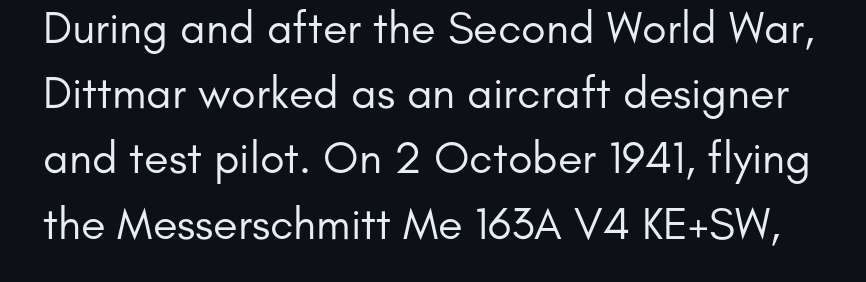
The rendering shows plain stroke endings on the letterforms — a sans-serif design. Honestly, the letter spacing is just normal — you wouldn't notice it. It's the straight-up-and-down kind of type. The passage shown is typed in a proportional face where columns would drift. The leading is moderate, giving the passage an even texture.
